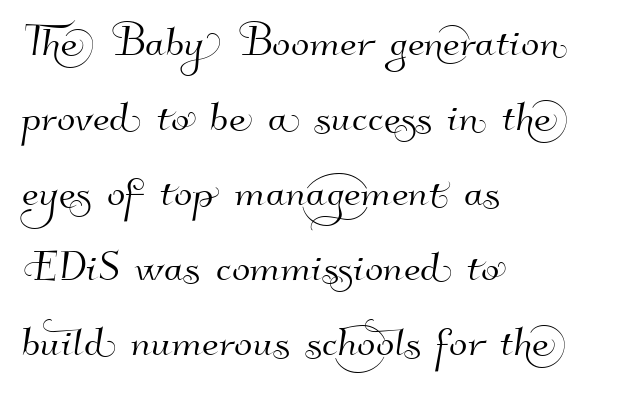
{"serif": "no", "width": "normal", "stroke_contrast": "high", "x_height": "small", "monospaced": "no", "underline": "no", "align": "left", "line_spacing": "normal", "line_spacing_ratio": 1.39, "letter_spacing": "normal", "letter_spacing_em": 0.0, "glyph_px": 54}
